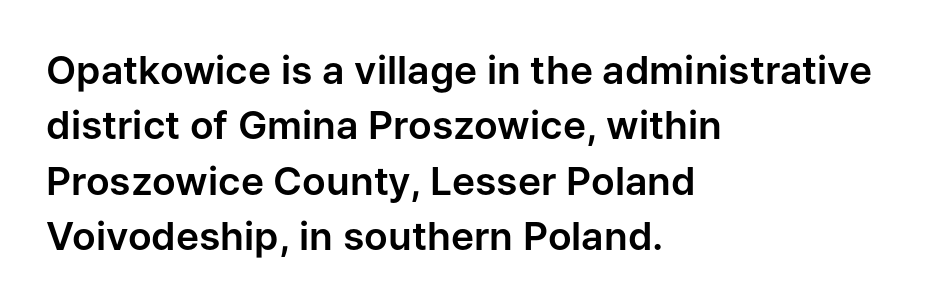
Is this a sans? Yes — the strokes have no serifs. Beneath every word, the page is bare. You can tell it's not italic because the verticals are truly vertical. Alignment: flush left.
